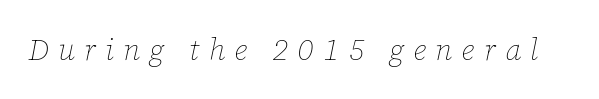
{"italic": "yes", "lean": "right", "slant_degrees": 12, "bold": "no", "weight": "thin", "width": "normal", "stroke_contrast": "low", "x_height": "medium", "monospaced": "no", "underline": "no", "letter_spacing": "wide", "letter_spacing_em": 0.31, "glyph_px": 30}
